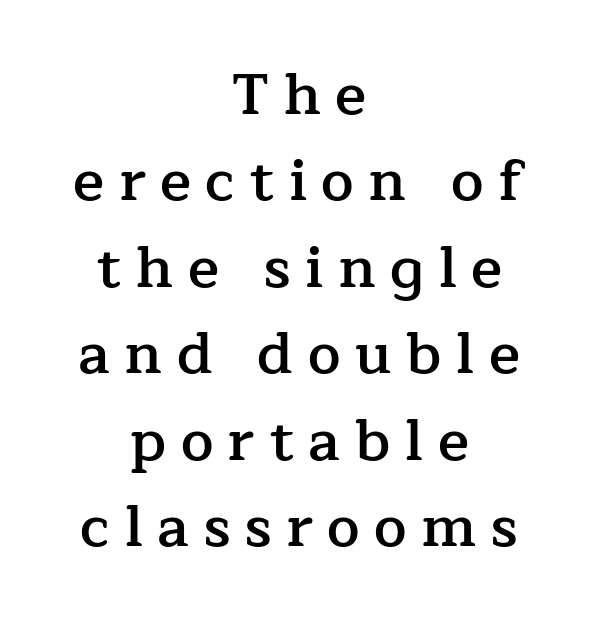
The image shows 58 px semibold serif type, upright; set centered, normal line spacing (1.49x), unusually wide letter spacing (+0.25 em), not underlined; low stroke contrast and a medium x-height.
